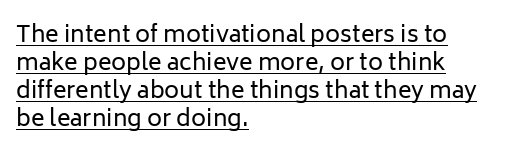
The paragraph has a hard left edge and a soft right edge. Ascenders rise straight up at ninety degrees. The characters are drawn with everyday or finer stroke widths. Glance below the letters and you will spot a drawn line. Between one letter and the next there's only the usual sliver of space.
